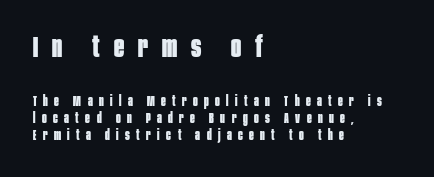
Q: Is the text bold? A: Yes.
Q: Is the text italic (slanted)? A: No, it is upright.
Q: Is the typeface a serif or a sans-serif typeface? A: Sans-serif.
Q: Is the text underlined? A: No.
Q: How is the paragraph aligned? A: Left-aligned.
Q: Is the spacing between letters normal or unusually wide? A: Unusually wide.
Q: Which block of text is set in a larger size, the first (top) or the second (bottom)? A: The first (top) one.
Q: Width (condensed, normal, or wide)? A: Condensed.
Q: Stroke contrast? A: Low.
Q: x-height? A: Large.
Q: Monospaced? A: No.
